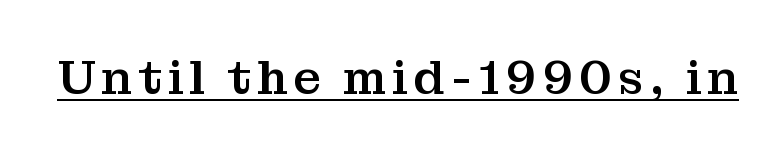
{"serif": "yes", "italic": "no", "width": "normal", "stroke_contrast": "medium", "x_height": "medium", "monospaced": "no", "underline": "yes", "glyph_px": 48}
